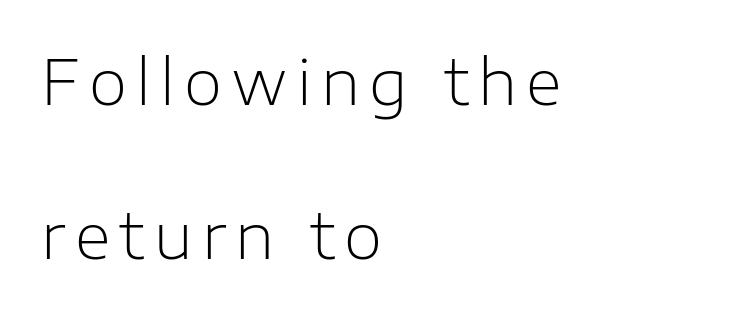
Q: Is the text bold? A: No.
Q: Is the text italic (slanted)? A: No, it is upright.
Q: Is the typeface a serif or a sans-serif typeface? A: Sans-serif.
Q: Is the text underlined? A: No.
Q: How is the paragraph aligned? A: Left-aligned.
Q: Is the spacing between lines tight, normal or loose? A: Loose.
Q: Width (condensed, normal, or wide)? A: Normal.
Q: Stroke contrast? A: Low.
Q: x-height? A: Medium.
Q: Monospaced? A: No.
